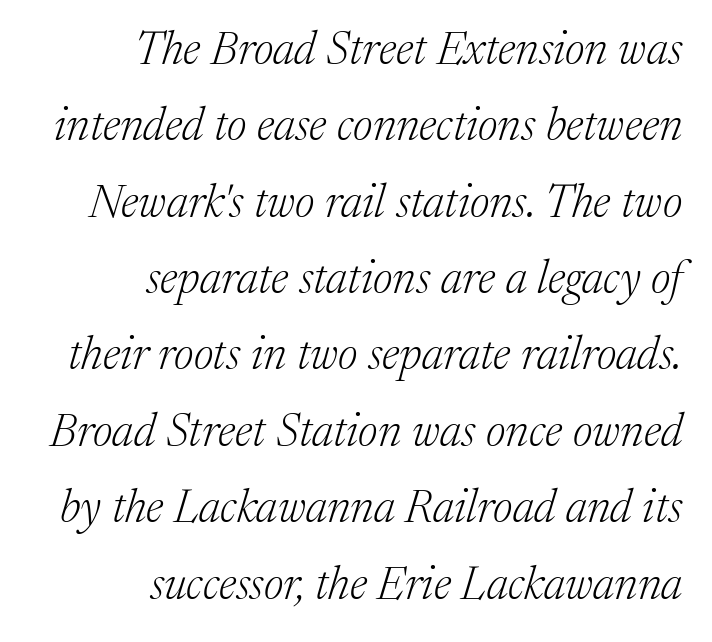
Q: Is the text bold? A: No.
Q: Is the text italic (slanted)? A: Yes, it leans right by about 17 degrees.
Q: Is the typeface a serif or a sans-serif typeface? A: Serif.
Q: Is the text underlined? A: No.
Q: How is the paragraph aligned? A: Right-aligned.
Q: Is the spacing between letters normal or unusually wide? A: Normal.
Q: Is the spacing between lines tight, normal or loose? A: Normal.
Q: Width (condensed, normal, or wide)? A: Normal.
Q: Stroke contrast? A: Medium.
Q: x-height? A: Medium.
Q: Monospaced? A: No.
